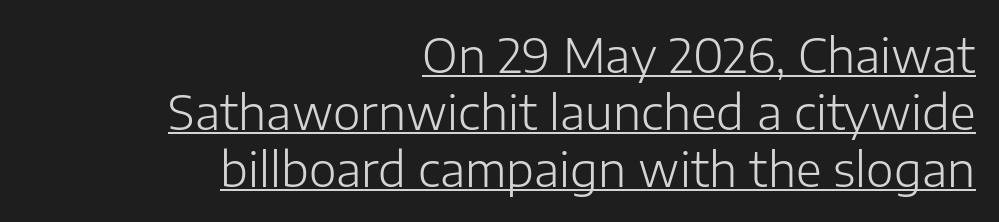
The image shows 47 px light sans-serif type, upright; set right-aligned, line spacing 1.21x, normal letter spacing, underlined; low stroke contrast and a medium x-height.
